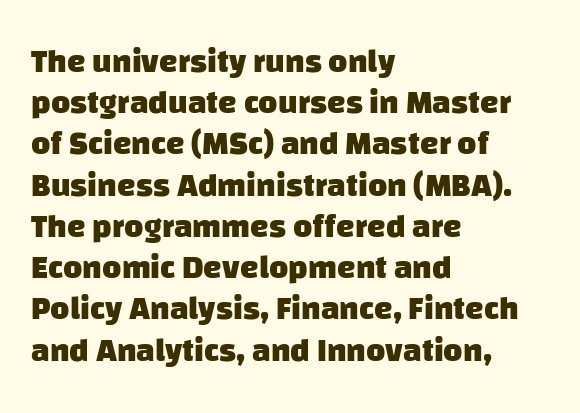
The letters sit at their default tracking, neither squeezed nor spread. Unmarked baselines from the first word to the last. Compared with an ordinary text face, these strokes are far heavier — a full bold. Casual observation: everything's shoved over to the left. These lines are rendered in a variable-pitch font. The typeface chosen for these lines omits serifs.
